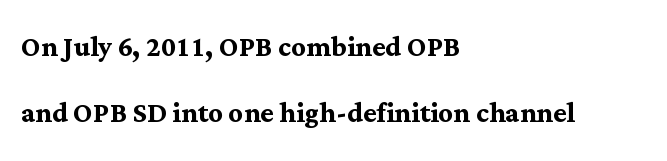
{"serif": "yes", "italic": "no", "bold": "yes", "weight": "semibold", "width": "normal", "stroke_contrast": "medium", "x_height": "medium", "monospaced": "no", "underline": "no", "align": "left", "line_spacing_ratio": 1.83, "letter_spacing": "normal", "letter_spacing_em": 0.0, "glyph_px": 36}
